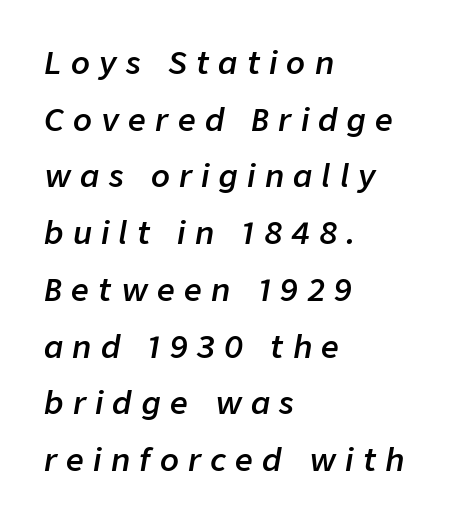
{"italic": "yes", "lean": "right", "slant_degrees": 9, "bold": "semi", "weight": "semibold", "width": "normal", "stroke_contrast": "low", "x_height": "medium", "monospaced": "no", "underline": "no", "align": "left", "line_spacing_ratio": 1.83, "letter_spacing": "wide", "letter_spacing_em": 0.3, "glyph_px": 31}
